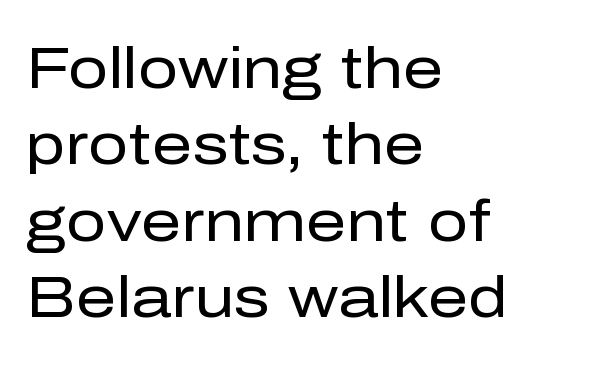
The image shows 57 px regular-weight sans-serif type, upright; set left-aligned, normal line spacing (1.34x), normal letter spacing, not underlined; low stroke contrast and a medium x-height.
